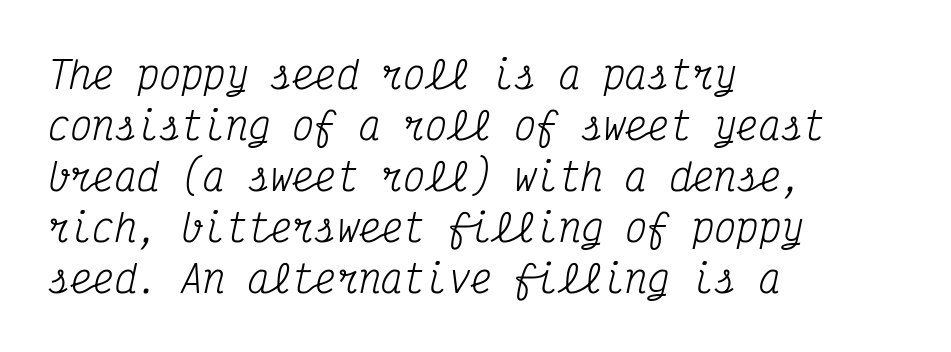
Underline: absent. There's an unmistakable incline to the writing here. Letters have the restrained weight of plain body copy at most. The space between consecutive lines is moderate. The paragraph has a hard left edge and a soft right edge. The rendering uses typewriter-style spacing with identical character cells.
